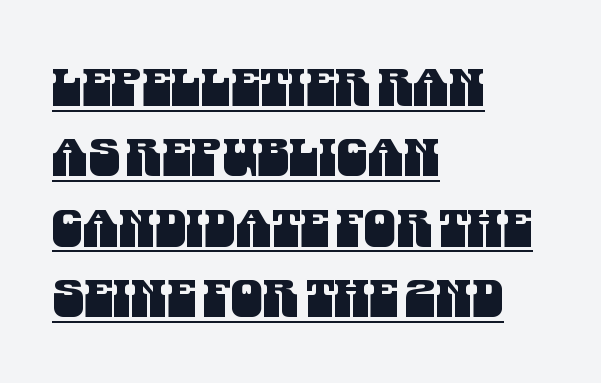
Serifs: no, the terminals of the letterforms are clean. Summary of vertical rhythm: regular, with standard interline spacing. Varying glyph widths throughout — classic text-font behaviour. These lines keep a tight, regular rhythm from letter to letter. Caption: multi-line text, flush left, ragged right. Decoration check: the copy is underlined.
